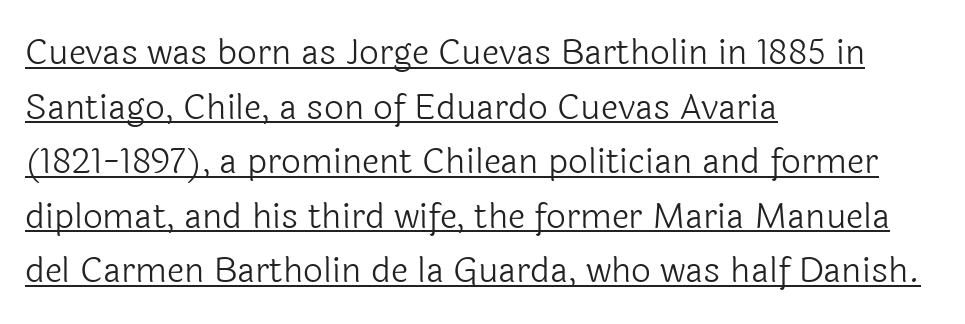
Notice how descenders clear the ascenders below comfortably — that's standard leading. Summary of weight: not heavy and not bold. If you drew a line through each stem, it would be perfectly vertical. The passage shown is typeset with a sans-serif family. Honestly, the underline is the first thing you notice here.
